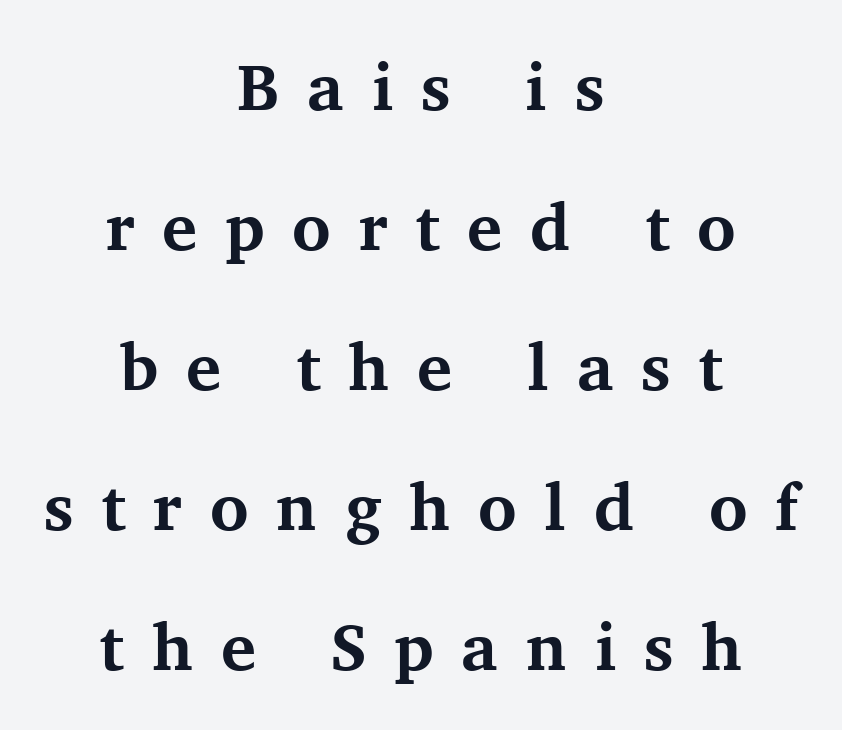
Q: Is the text bold? A: Yes.
Q: Is the text italic (slanted)? A: No, it is upright.
Q: Is the typeface a serif or a sans-serif typeface? A: Serif.
Q: Is the text underlined? A: No.
Q: How is the paragraph aligned? A: Centered.
Q: Is the spacing between letters normal or unusually wide? A: Unusually wide.
Q: Is the spacing between lines tight, normal or loose? A: Loose.
Q: Width (condensed, normal, or wide)? A: Normal.
Q: Stroke contrast? A: Medium.
Q: x-height? A: Medium.
Q: Monospaced? A: No.
